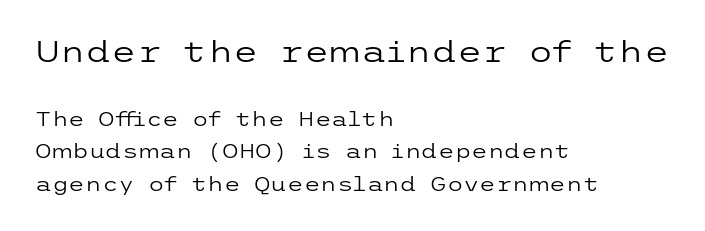
Is this a sans? Yes — the strokes have no serifs. A roman cut, with each character standing at attention. Large over small — that's the arrangement of the two blocks here. Each row of text sits above clean, open space. Is the stroke heavy? The answer is a plain regular-or-lighter. The lines are quadded left.
